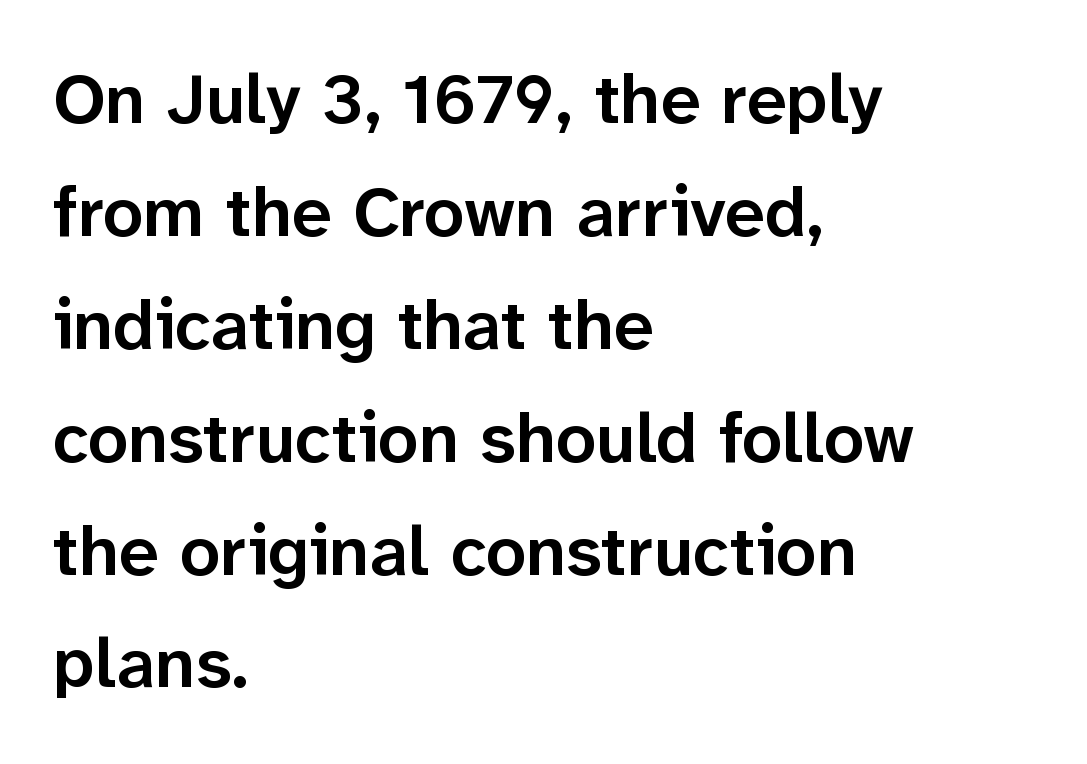
{"serif": "no", "italic": "no", "bold": "semi", "weight": "semibold", "width": "normal", "stroke_contrast": "low", "x_height": "medium", "monospaced": "no", "underline": "no", "align": "left", "line_spacing": "normal", "line_spacing_ratio": 1.59, "letter_spacing": "normal", "letter_spacing_em": 0.0, "glyph_px": 71}
